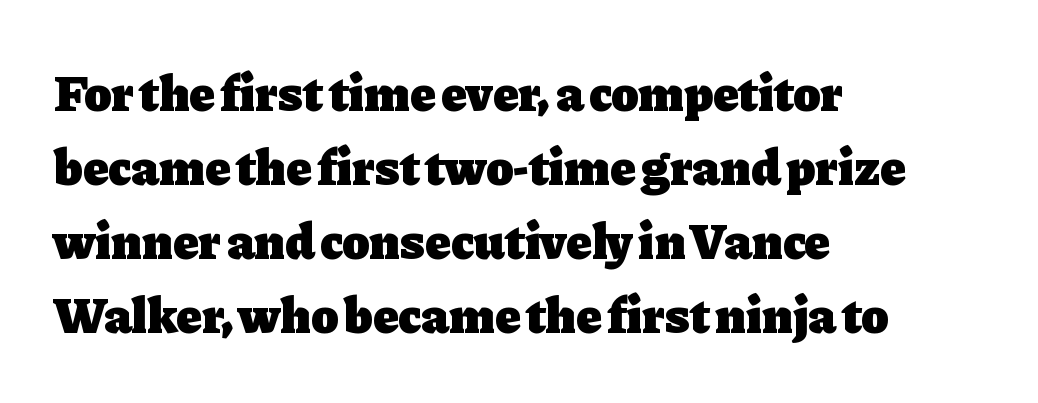
Q: Is the text bold? A: Yes.
Q: Is the text italic (slanted)? A: No, it is upright.
Q: Is the typeface a serif or a sans-serif typeface? A: Serif.
Q: Is the text underlined? A: No.
Q: How is the paragraph aligned? A: Left-aligned.
Q: Is the spacing between letters normal or unusually wide? A: Normal.
Q: Is the spacing between lines tight, normal or loose? A: Normal.
Q: Width (condensed, normal, or wide)? A: Normal.
Q: Stroke contrast? A: Low.
Q: x-height? A: Medium.
Q: Monospaced? A: No.
